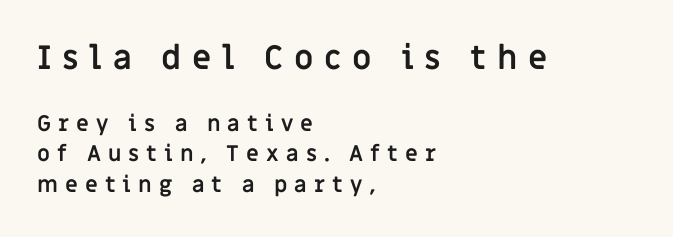
Varying glyph widths throughout — classic text-font behaviour. Each row of text sits above clean, open space. Reading down the block, your eye returns to a fixed left position each line. The type family on display is of the sans-serif kind. Regular leading.
